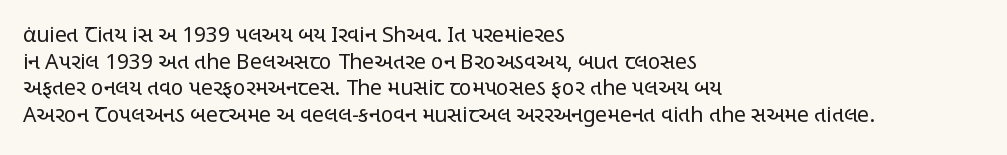
{"italic": "no", "bold": "no", "underline": "no", "align": "left", "line_spacing": "normal", "line_spacing_ratio": 1.27, "letter_spacing": "normal", "letter_spacing_em": 0.0, "glyph_px": 21}
